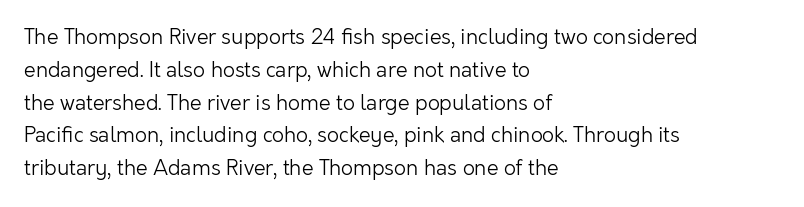
Upright lettering throughout. The rows are spaced the way most documents space them. These lines stack with their left ends in a neat column. The space beneath each line is pristine and unruled. This sample uses plain, unmodified letter spacing. Stem width sits at or under what a default text font uses.
